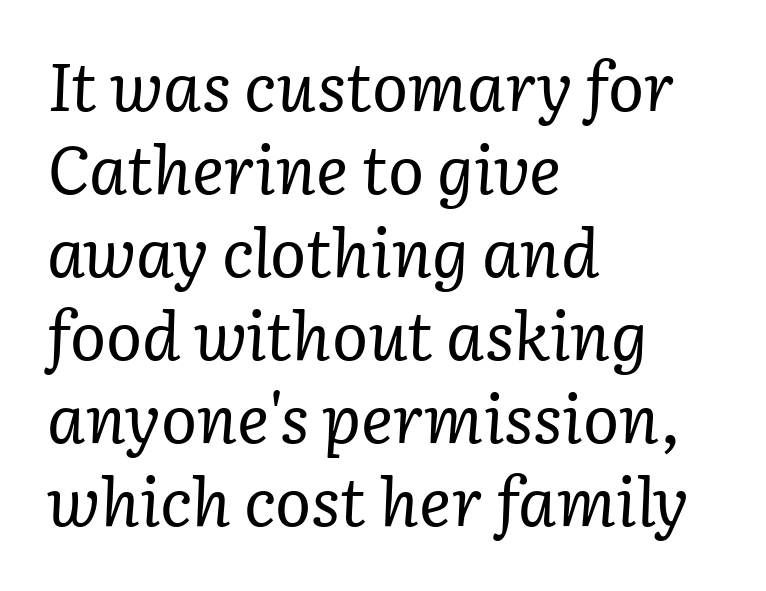
The text was rendered using a seriffed face with decorative stroke endings. The passage shown leans; its letterforms are oblique. Rule under the text: the space is simply empty. The passage shown is typed in a proportional face where columns would drift.
